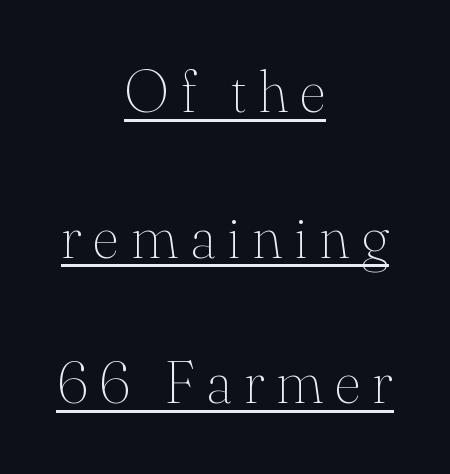
{"serif": "yes", "italic": "no", "bold": "no", "weight": "thin", "width": "normal", "stroke_contrast": "medium", "x_height": "small", "monospaced": "no", "underline": "yes", "align": "center", "line_spacing": "loose", "line_spacing_ratio": 2.47, "glyph_px": 59}
